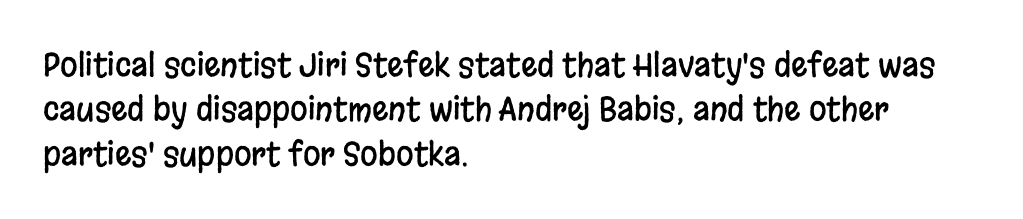
The image shows 32 px condensed sans-serif type, upright; set left-aligned, normal line spacing (1.39x), normal letter spacing, not underlined; low stroke contrast and a large x-height.
